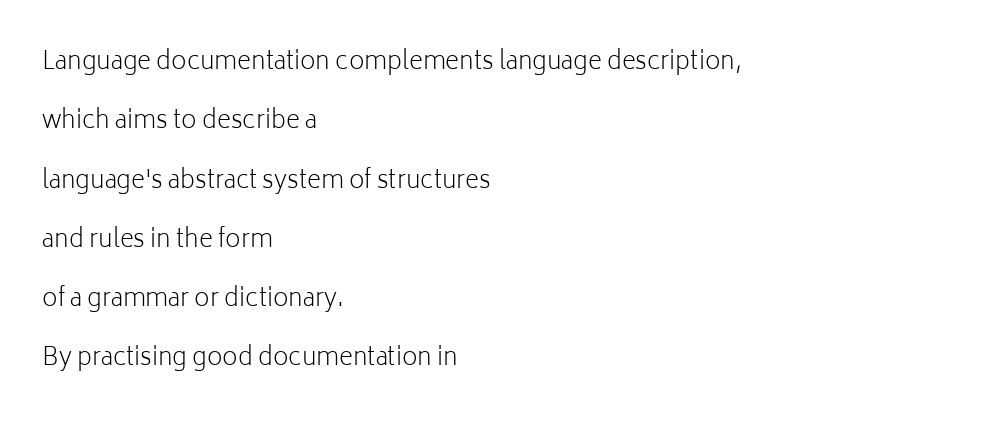
Tall strokes in this sample are plumb rather than angled. Each word holds together tightly as a unit, with standard inter-letter gaps. The strokes are not fattened; the text isn't bold. The glyphs are unaccompanied by any horizontal stroke below them.
